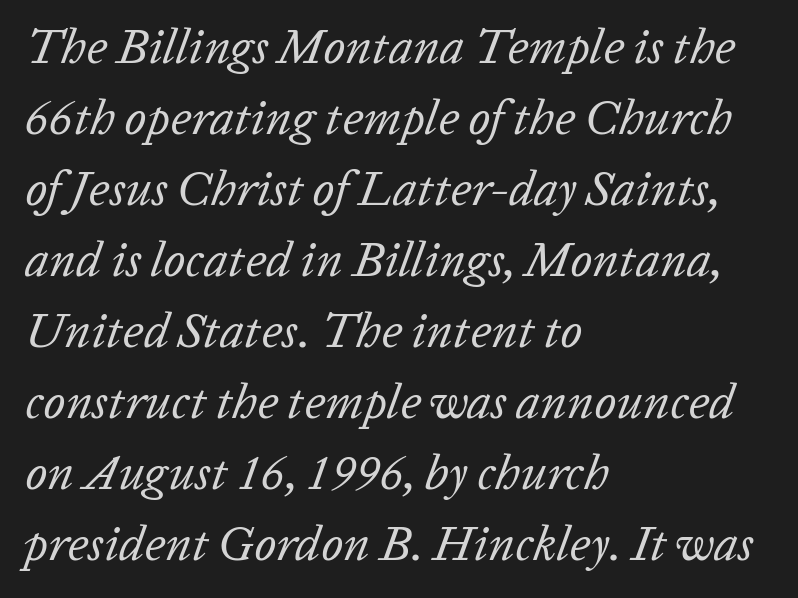
Q: Is the text bold? A: No.
Q: Is the text italic (slanted)? A: Yes, it leans right by about 20 degrees.
Q: Is the text underlined? A: No.
Q: How is the paragraph aligned? A: Left-aligned.
Q: Is the spacing between letters normal or unusually wide? A: Normal.
Q: Is the spacing between lines tight, normal or loose? A: Normal.
Q: Width (condensed, normal, or wide)? A: Normal.
Q: Stroke contrast? A: Low.
Q: x-height? A: Medium.
Q: Monospaced? A: No.
